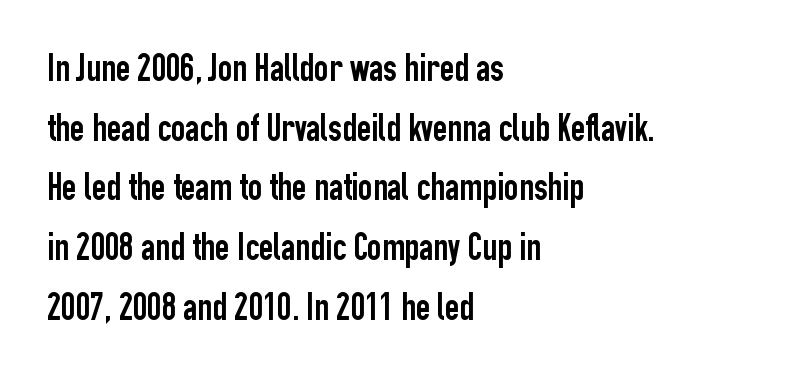
Q: Is the text italic (slanted)? A: No, it is upright.
Q: Is the typeface a serif or a sans-serif typeface? A: Sans-serif.
Q: Is the text underlined? A: No.
Q: How is the paragraph aligned? A: Left-aligned.
Q: Is the spacing between letters normal or unusually wide? A: Normal.
Q: Is the spacing between lines tight, normal or loose? A: Normal.
Q: Width (condensed, normal, or wide)? A: Condensed.
Q: Stroke contrast? A: Low.
Q: x-height? A: Medium.
Q: Monospaced? A: No.
